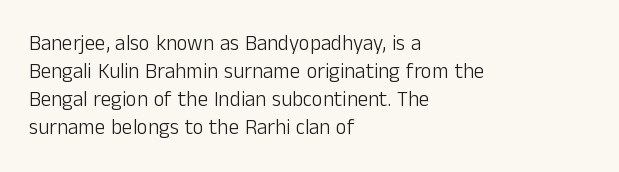
The paragraph has a hard left edge and a soft right edge. Rows of type keep a routine distance in the vertical direction. The letters sit at their default tracking, neither squeezed nor spread. Posture: vertical.
